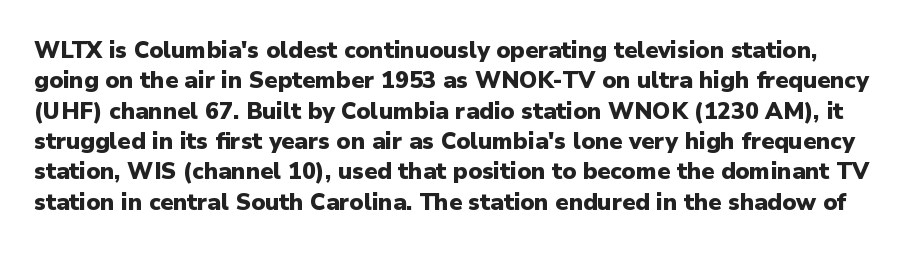
The image shows 23 px bold type, upright; set normal line spacing (1.32x), normal letter spacing, not underlined.
